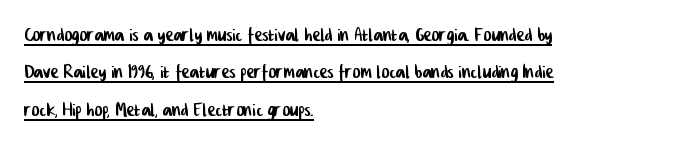
{"underline": "yes", "align": "left", "line_spacing": "normal", "line_spacing_ratio": 1.56, "letter_spacing": "normal", "letter_spacing_em": 0.0, "glyph_px": 24}
